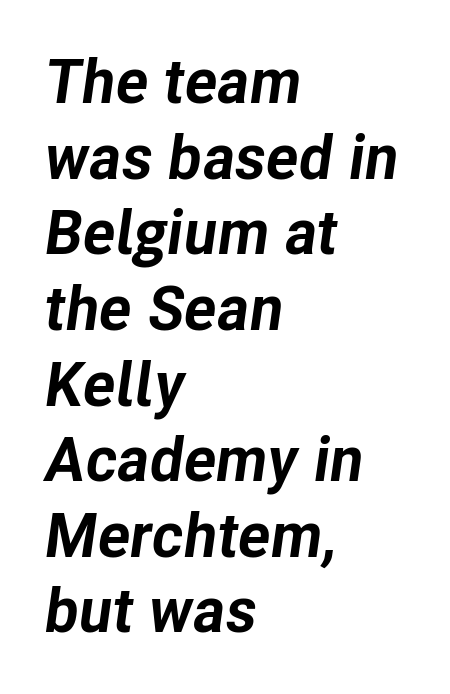
Q: Is the text bold? A: Yes.
Q: Is the text italic (slanted)? A: Yes, it leans right by about 8 degrees.
Q: Is the text underlined? A: No.
Q: How is the paragraph aligned? A: Left-aligned.
Q: Is the spacing between letters normal or unusually wide? A: Normal.
Q: Width (condensed, normal, or wide)? A: Normal.
Q: Stroke contrast? A: Low.
Q: x-height? A: Medium.
Q: Monospaced? A: No.
